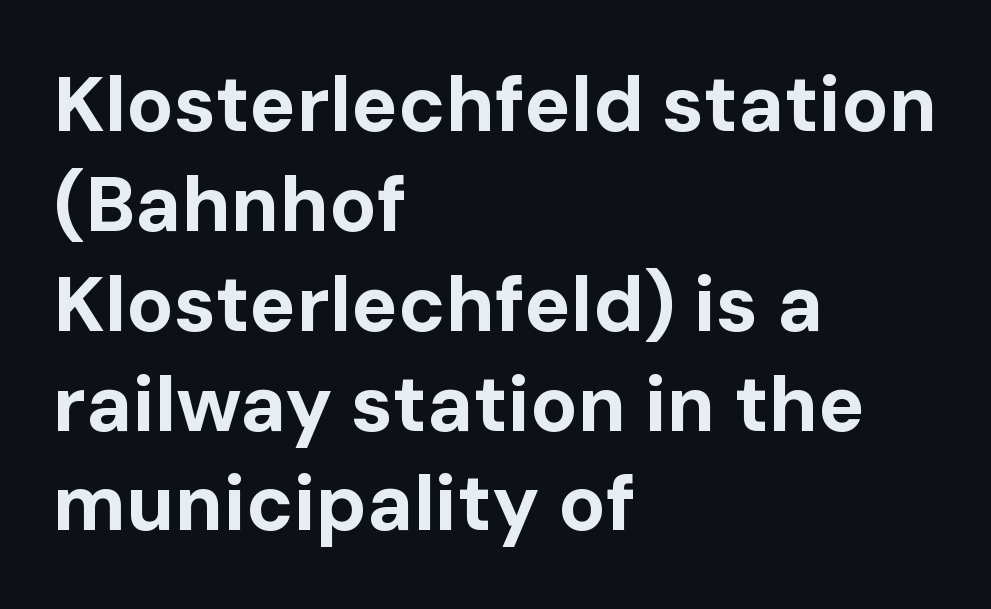
The face used here is a sans, in the tradition of grotesques and geometrics. Bare-footed words on every line. As a designer I'd log this as weight 700, bold. The ragged edge is on the right, which tells us the setting is flush left. Compared with typical body copy, the letter spacing here is the same. The letters advance in unequal steps, a hallmark of proportional type.
